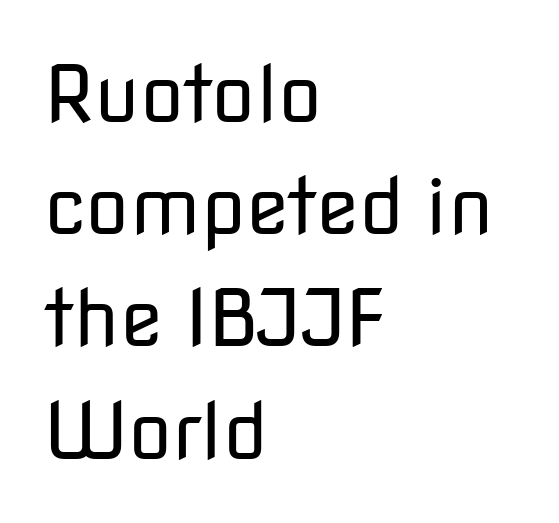
Layout note: lines flush left. The leading is moderate, giving the passage an even texture. Between one letter and the next there's only the usual sliver of space. Typographically, this falls in the sans-serif category. The specimen reads as upright at a glance. The cut favours lightness, reaching ordinary text weight at its darkest.
